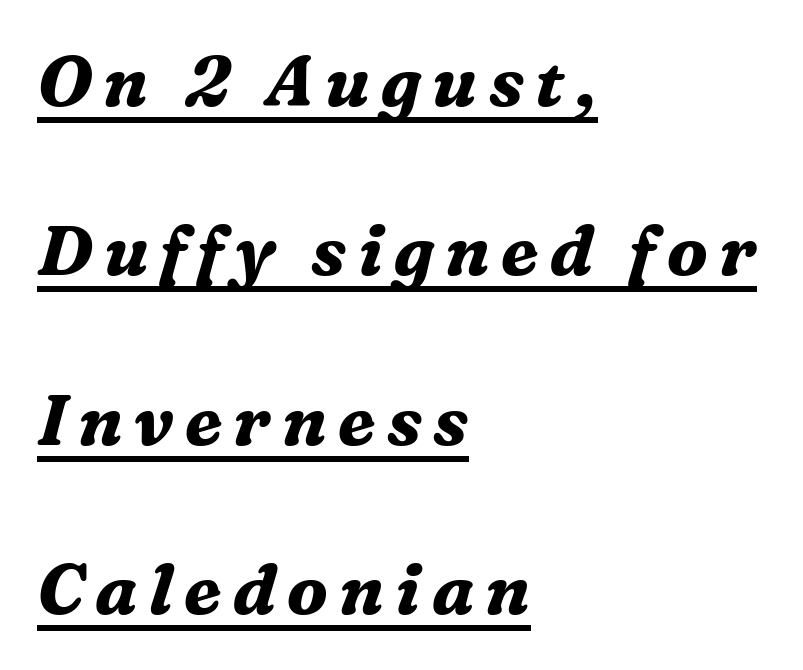
The paragraph has a hard left edge and a soft right edge. The passage shown is underscored from start to finish. Quick note: interline space is abundant. Proportional: the letters do not fall into vertical columns. The rendering shows small feet on the letterforms — a serif design.
